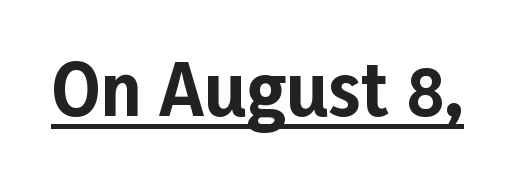
{"serif": "no", "italic": "no", "bold": "yes", "weight": "bold", "width": "normal", "stroke_contrast": "low", "x_height": "medium", "monospaced": "no", "underline": "yes", "letter_spacing": "normal", "letter_spacing_em": 0.0, "glyph_px": 70}
